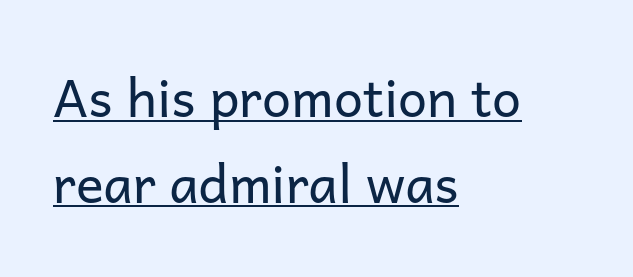
{"serif": "no", "italic": "no", "bold": "no", "weight": "regular", "width": "normal", "stroke_contrast": "low", "x_height": "medium", "monospaced": "no", "underline": "yes", "align": "left", "line_spacing": "normal", "line_spacing_ratio": 1.65, "letter_spacing": "normal", "letter_spacing_em": 0.0, "glyph_px": 52}
